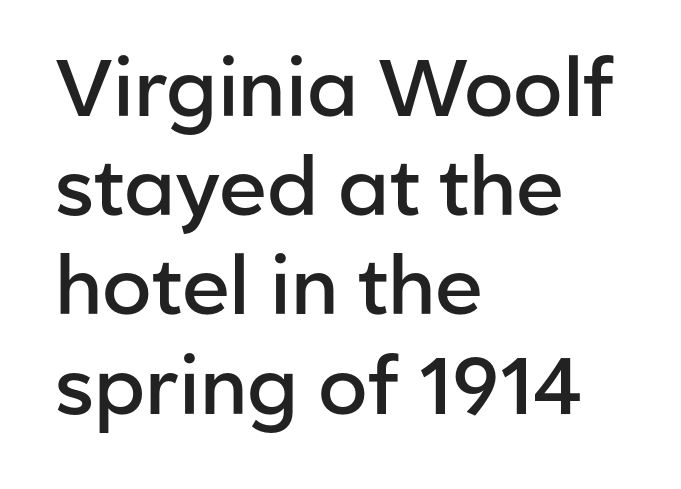
The image shows 80 px semibold sans-serif type, upright; set left-aligned, line spacing 1.24x, normal letter spacing, not underlined; low stroke contrast and a medium x-height.
